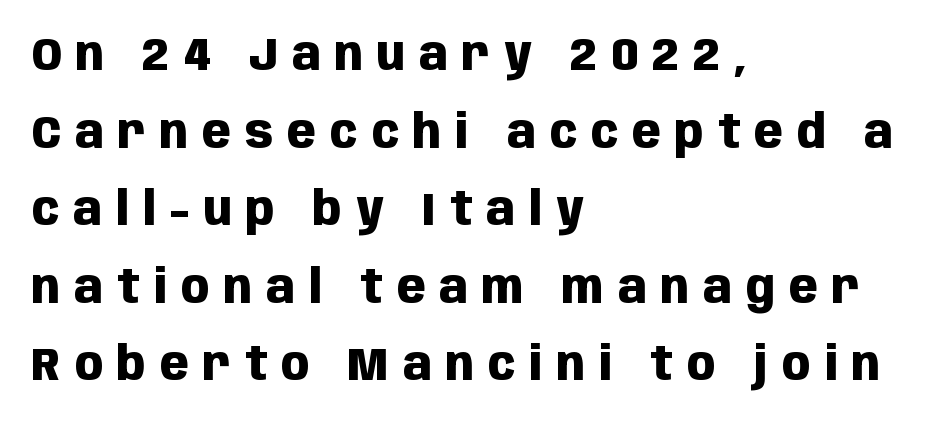
Q: Is the text bold? A: Yes.
Q: Is the text italic (slanted)? A: No, it is upright.
Q: Is the typeface a serif or a sans-serif typeface? A: Sans-serif.
Q: Is the text underlined? A: No.
Q: How is the paragraph aligned? A: Left-aligned.
Q: Is the spacing between letters normal or unusually wide? A: Unusually wide.
Q: Is the spacing between lines tight, normal or loose? A: Normal.
Q: Width (condensed, normal, or wide)? A: Condensed.
Q: Stroke contrast? A: Low.
Q: x-height? A: Large.
Q: Monospaced? A: No.
